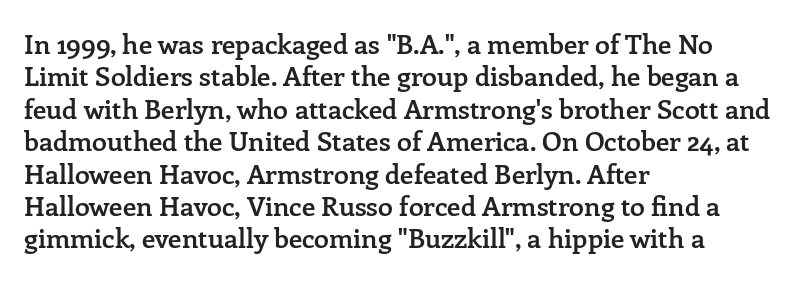
Q: Is the text bold? A: Semi-bold.
Q: Is the text italic (slanted)? A: No, it is upright.
Q: Is the text underlined? A: No.
Q: How is the paragraph aligned? A: Left-aligned.
Q: Is the spacing between letters normal or unusually wide? A: Normal.
